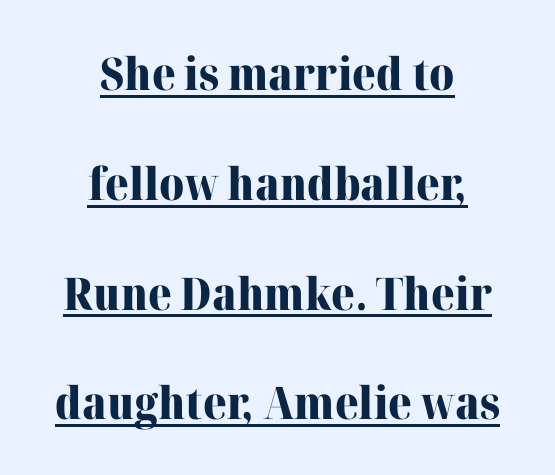
{"serif": "yes", "italic": "no", "bold": "yes", "weight": "heavy", "width": "normal", "stroke_contrast": "high", "x_height": "medium", "monospaced": "no", "underline": "yes", "align": "center", "line_spacing": "loose", "line_spacing_ratio": 2.44, "letter_spacing": "normal", "letter_spacing_em": 0.0, "glyph_px": 45}
